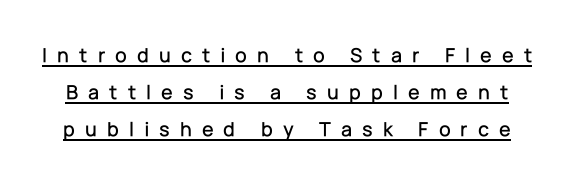
The image shows 21 px text type, upright; set line spacing 1.77x, unusually wide letter spacing (+0.48 em), underlined.
